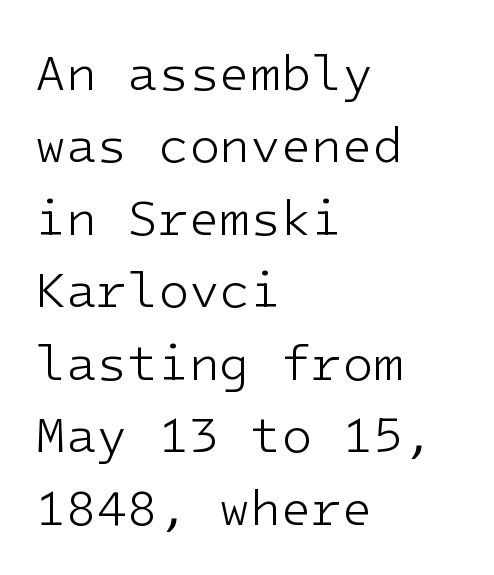
Q: Is the text bold? A: No.
Q: Is the text italic (slanted)? A: No, it is upright.
Q: Is the typeface a serif or a sans-serif typeface? A: Sans-serif.
Q: Is the text underlined? A: No.
Q: How is the paragraph aligned? A: Left-aligned.
Q: Is the spacing between letters normal or unusually wide? A: Normal.
Q: Is the spacing between lines tight, normal or loose? A: Normal.
Q: Width (condensed, normal, or wide)? A: Normal.
Q: Stroke contrast? A: Low.
Q: x-height? A: Medium.
Q: Monospaced? A: Yes.
